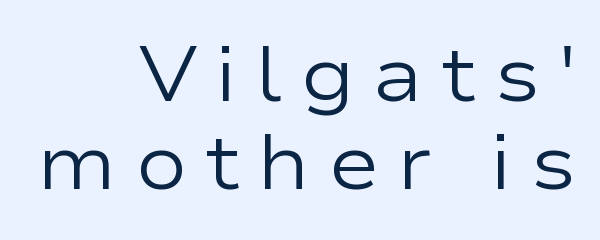
Q: Is the text bold? A: No.
Q: Is the text italic (slanted)? A: No, it is upright.
Q: Is the typeface a serif or a sans-serif typeface? A: Sans-serif.
Q: Is the text underlined? A: No.
Q: How is the paragraph aligned? A: Right-aligned.
Q: Is the spacing between letters normal or unusually wide? A: Unusually wide.
Q: Is the spacing between lines tight, normal or loose? A: Tight.
Q: Width (condensed, normal, or wide)? A: Wide.
Q: Stroke contrast? A: Low.
Q: x-height? A: Medium.
Q: Monospaced? A: No.
